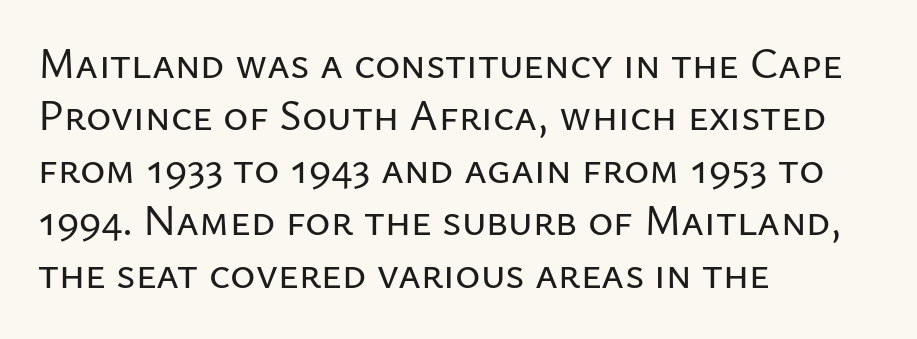
The letters advance in unequal steps, a hallmark of proportional type. Ascenders rise straight up at ninety degrees. Font category for this specimen: sans-serif. The lines in this sample share a left origin and differ only in where they stop. Underlining? Definitely not there. What stands out about the letter spacing? Nothing — it is the standard amount.
